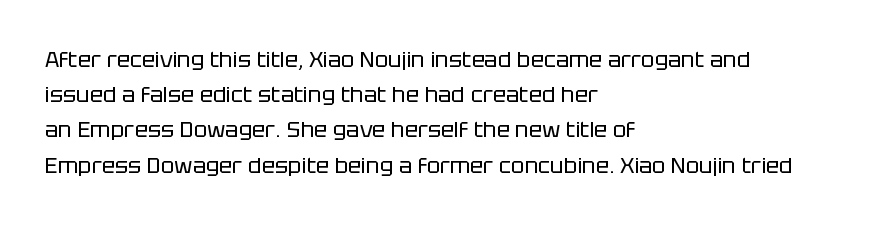
A quiet, ordinary-to-light weight characterises the typeface. Default kerning and tracking; the words read as compact shapes. These lines stack with their left ends in a neat column. The leading is moderate, giving the passage an even texture.
